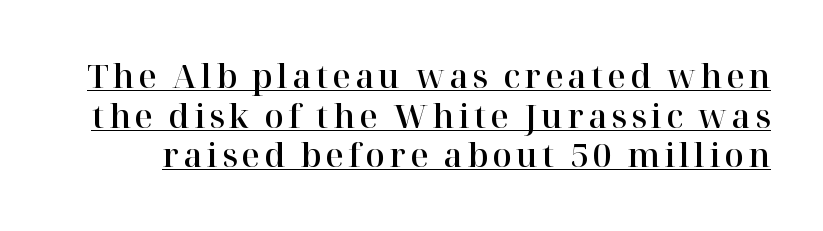
Do the characters align in a grid? No, the font is proportional. Is there an underline? Yes — a line sits under the letters. Unlike italic type, these characters show no tilt at all. Serifs: yes, visible at the terminals of the letterforms.
